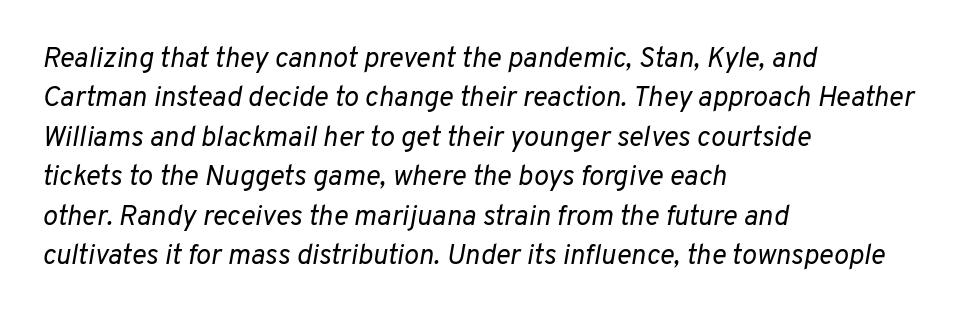
Q: Is the text bold? A: No.
Q: Is the text italic (slanted)? A: Yes, it leans right by about 10 degrees.
Q: Is the text underlined? A: No.
Q: How is the paragraph aligned? A: Left-aligned.
Q: Is the spacing between letters normal or unusually wide? A: Normal.
Q: Is the spacing between lines tight, normal or loose? A: Normal.
Q: Width (condensed, normal, or wide)? A: Normal.
Q: Stroke contrast? A: Low.
Q: x-height? A: Medium.
Q: Monospaced? A: No.
